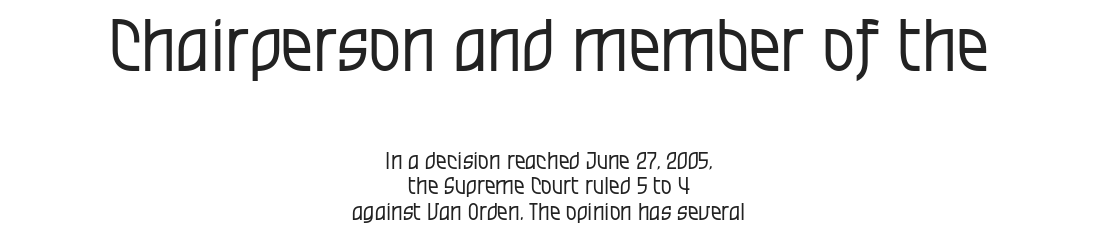
{"serif": "no", "italic": "no", "bold": "no", "weight": "regular", "width": "condensed", "stroke_contrast": "low", "x_height": "large", "monospaced": "no", "underline": "no", "align": "center", "line_spacing": "tight", "line_spacing_ratio": 1.05, "letter_spacing": "normal", "letter_spacing_em": 0.0, "larger_block": "first", "size_ratio": 3.0, "glyph_px": 72}
